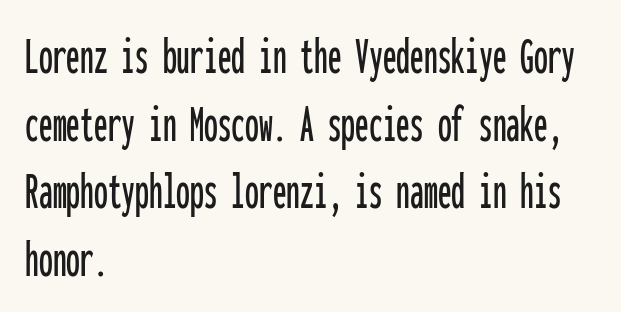
{"serif": "no", "italic": "no", "width": "condensed", "stroke_contrast": "low", "x_height": "medium", "monospaced": "yes", "underline": "no", "align": "left", "line_spacing_ratio": 1.23, "letter_spacing": "normal", "letter_spacing_em": 0.0, "glyph_px": 55}
